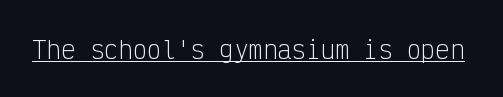
The image shows 24 px text type, upright; set normal letter spacing, underlined.
